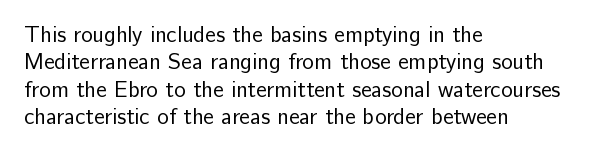
Rendered with straight, roman letterforms. Weight: not bold — regular or lighter. Words appear dense and cohesive because spacing is normal. Horizontal alignment here is leftward, the default for most running prose. A clean baseline with only descenders dipping below it.
